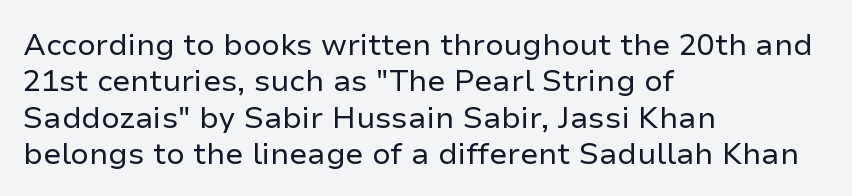
Q: Is the text bold? A: No.
Q: Is the text italic (slanted)? A: No, it is upright.
Q: Is the typeface a serif or a sans-serif typeface? A: Sans-serif.
Q: Is the text underlined? A: No.
Q: How is the paragraph aligned? A: Left-aligned.
Q: Is the spacing between letters normal or unusually wide? A: Normal.
Q: Width (condensed, normal, or wide)? A: Normal.
Q: Stroke contrast? A: Low.
Q: x-height? A: Medium.
Q: Monospaced? A: No.
